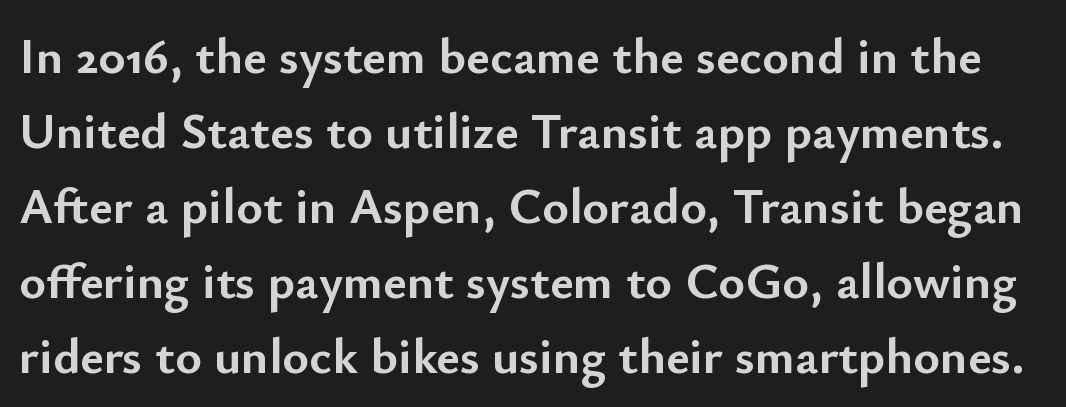
Q: Is the text bold? A: Yes.
Q: Is the text italic (slanted)? A: No, it is upright.
Q: Is the typeface a serif or a sans-serif typeface? A: Sans-serif.
Q: Is the text underlined? A: No.
Q: Is the spacing between letters normal or unusually wide? A: Normal.
Q: Is the spacing between lines tight, normal or loose? A: Normal.
Q: Width (condensed, normal, or wide)? A: Normal.
Q: Stroke contrast? A: Low.
Q: x-height? A: Small.
Q: Monospaced? A: No.
